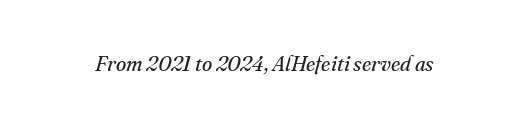
The image shows 21 px text type, italic (leaning right); set normal letter spacing, not underlined.
